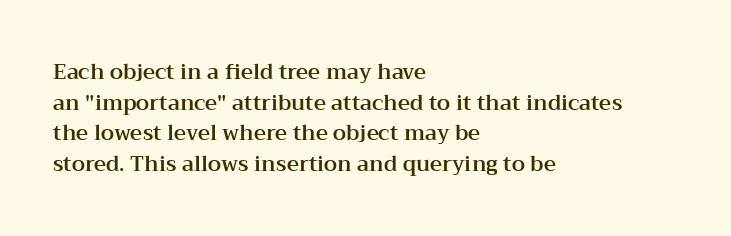
Q: Is the text italic (slanted)? A: No, it is upright.
Q: Is the text underlined? A: No.
Q: How is the paragraph aligned? A: Left-aligned.
Q: Is the spacing between letters normal or unusually wide? A: Normal.
Q: Is the spacing between lines tight, normal or loose? A: Normal.
